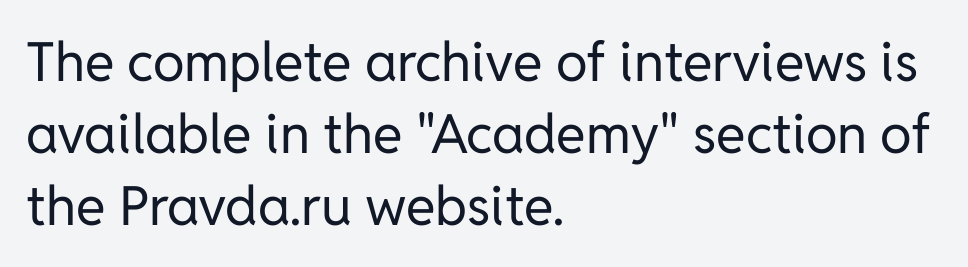
{"serif": "no", "italic": "no", "bold": "no", "weight": "regular", "width": "normal", "stroke_contrast": "low", "x_height": "medium", "monospaced": "no", "underline": "no", "align": "left", "line_spacing": "normal", "line_spacing_ratio": 1.33, "letter_spacing": "normal", "letter_spacing_em": 0.0, "glyph_px": 54}
